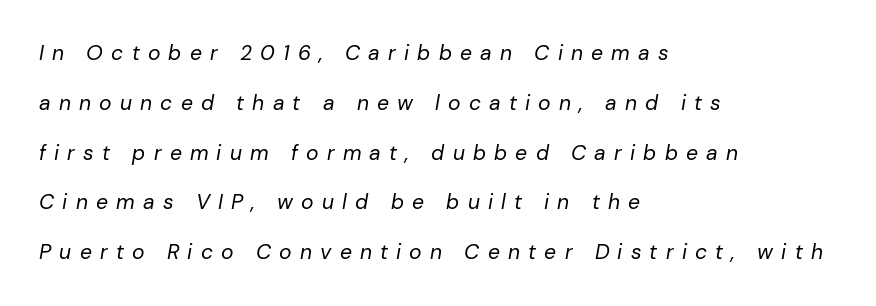
The typography opts for an oblique posture over an upright one. These lines stack with their left ends in a neat column. Stems here are at most as thick as an everyday book face. Horizontal bands of white between lines are thick stripes. Substantial extra tracking has been applied to these lines. Rule under the text: the space is simply empty.
